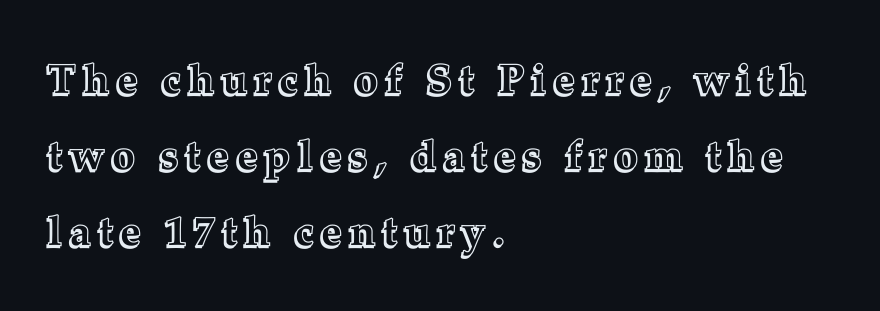
Q: Is the text italic (slanted)? A: No, it is upright.
Q: Is the text underlined? A: No.
Q: How is the paragraph aligned? A: Left-aligned.
Q: Is the spacing between letters normal or unusually wide? A: Unusually wide.
Q: Width (condensed, normal, or wide)? A: Normal.
Q: x-height? A: Medium.
Q: Monospaced? A: No.
